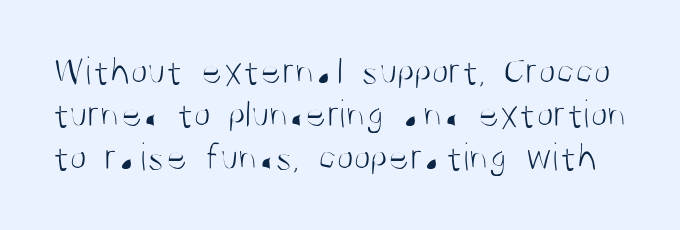
The image shows 40 px light, condensed sans-serif type, upright; set tight line spacing (1.07x), normal letter spacing, not underlined; medium stroke contrast and a large x-height.
